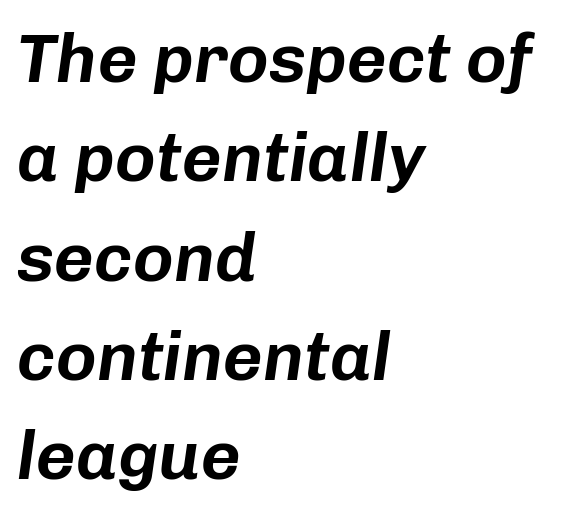
{"italic": "yes", "lean": "right", "slant_degrees": 8, "width": "normal", "stroke_contrast": "low", "x_height": "medium", "monospaced": "no", "underline": "no", "align": "left", "line_spacing": "normal", "line_spacing_ratio": 1.44, "letter_spacing": "normal", "letter_spacing_em": 0.0, "glyph_px": 69}
